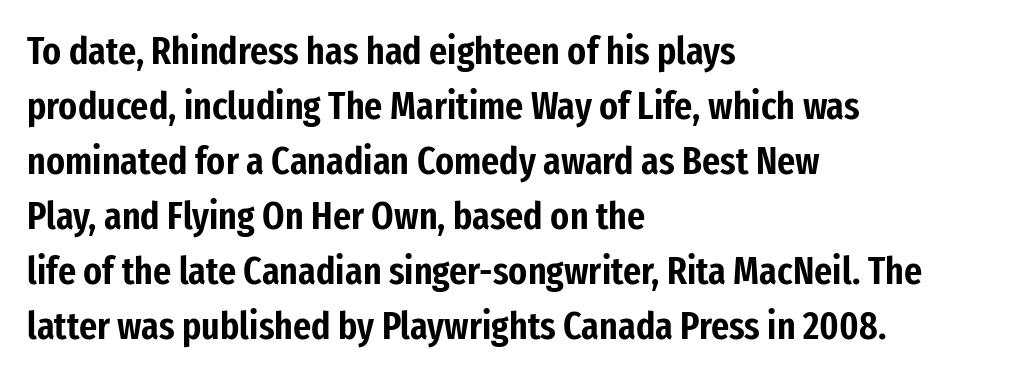
Q: Is the text italic (slanted)? A: No, it is upright.
Q: Is the typeface a serif or a sans-serif typeface? A: Sans-serif.
Q: Is the text underlined? A: No.
Q: How is the paragraph aligned? A: Left-aligned.
Q: Is the spacing between letters normal or unusually wide? A: Normal.
Q: Is the spacing between lines tight, normal or loose? A: Normal.
Q: Width (condensed, normal, or wide)? A: Condensed.
Q: Stroke contrast? A: Low.
Q: x-height? A: Medium.
Q: Monospaced? A: No.
